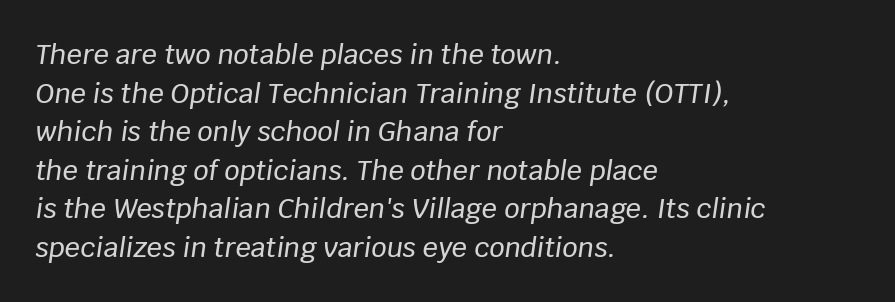
The image shows 27 px text type, italic (leaning right); set left-aligned, normal line spacing (1.43x), normal letter spacing, not underlined.
